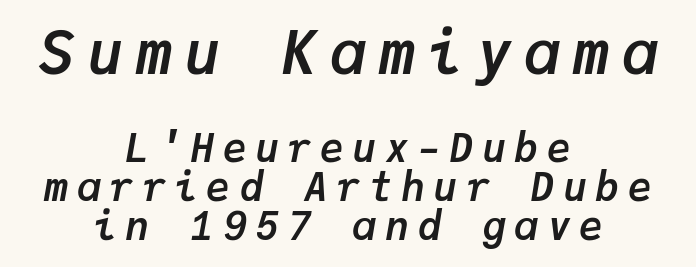
The letters are spread apart with noticeably loose tracking. Is the block centered? Yes — each line is placed symmetrically about the middle. Glance below the letters and you will spot only blank space. The font's italic variant was chosen for this text. Compared with an ordinary text face, these strokes are far heavier — a full bold.
